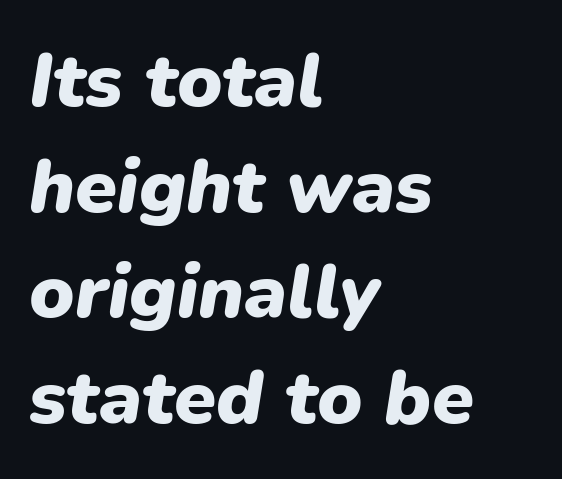
{"italic": "yes", "lean": "right", "slant_degrees": 9, "bold": "yes", "weight": "heavy", "width": "normal", "stroke_contrast": "low", "x_height": "medium", "monospaced": "no", "underline": "no", "align": "left", "line_spacing": "normal", "line_spacing_ratio": 1.39, "letter_spacing": "normal", "letter_spacing_em": 0.0, "glyph_px": 76}
